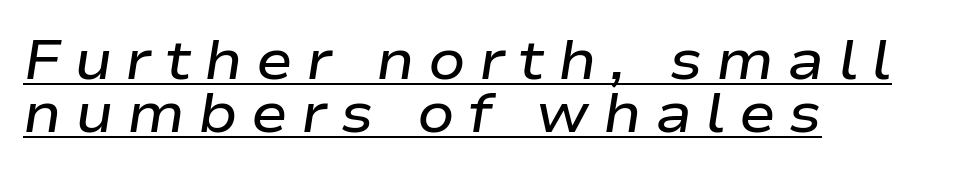
The image shows 55 px semibold, wide type, italic (leaning right); set left-aligned, tight line spacing (0.96x), unusually wide letter spacing (+0.24 em), underlined; low stroke contrast and a medium x-height.
